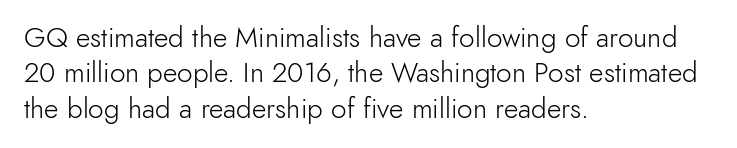
Here the glyphs are tracked normally, forming tight word shapes. Is this a fixed-width face? No — the glyphs have proportional, varying widths. A typesetter would mark this as roman, not italic. Serifs: no, the terminals of the letterforms are clean. Stems here are at most as thick as an everyday book face.
